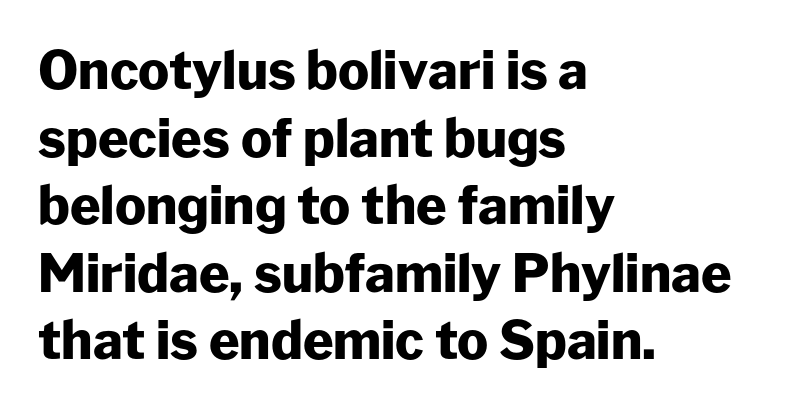
The image shows 52 px heavy sans-serif type, upright; set left-aligned, normal line spacing (1.3x), normal letter spacing, not underlined; low stroke contrast and a medium x-height.
